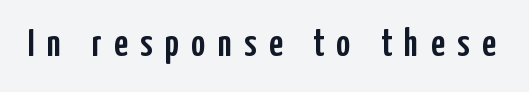
Q: Is the text italic (slanted)? A: No, it is upright.
Q: Is the typeface a serif or a sans-serif typeface? A: Sans-serif.
Q: Is the text underlined? A: No.
Q: Is the spacing between letters normal or unusually wide? A: Unusually wide.
Q: Width (condensed, normal, or wide)? A: Condensed.
Q: Stroke contrast? A: Low.
Q: x-height? A: Medium.
Q: Monospaced? A: No.
